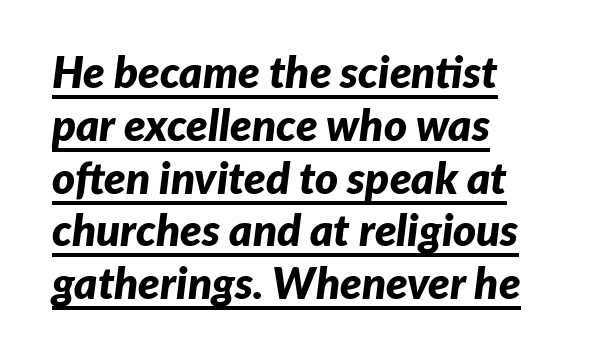
Q: Is the text bold? A: Yes.
Q: Is the text italic (slanted)? A: Yes, it leans right by about 7 degrees.
Q: Is the text underlined? A: Yes.
Q: How is the paragraph aligned? A: Left-aligned.
Q: Is the spacing between letters normal or unusually wide? A: Normal.
Q: Width (condensed, normal, or wide)? A: Normal.
Q: Stroke contrast? A: Low.
Q: x-height? A: Medium.
Q: Monospaced? A: No.
